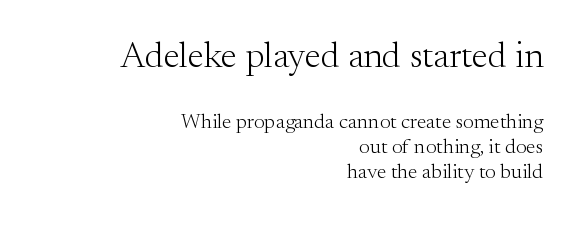
Proportional: the letters do not fall into vertical columns. This rendering features lettering with no underline. This is not heavy type; no bold has been used. Observe the serifs anchoring each vertical stroke in this sample. Standard letterfit; no display-style spreading of the glyphs.
